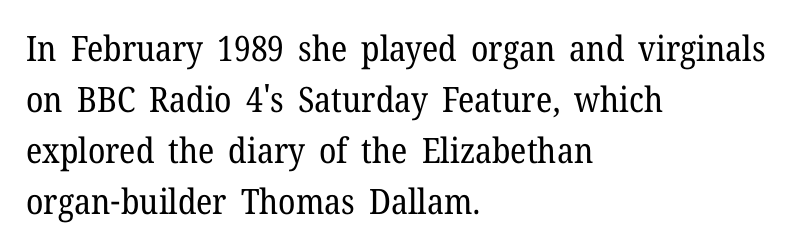
Nobody touched the tracking dial on this one. The lines sit at an ordinary, default distance from one another. Font category for this specimen: serif. Is there any slant? The stems are plumb. Beneath every word, the page is bare.
